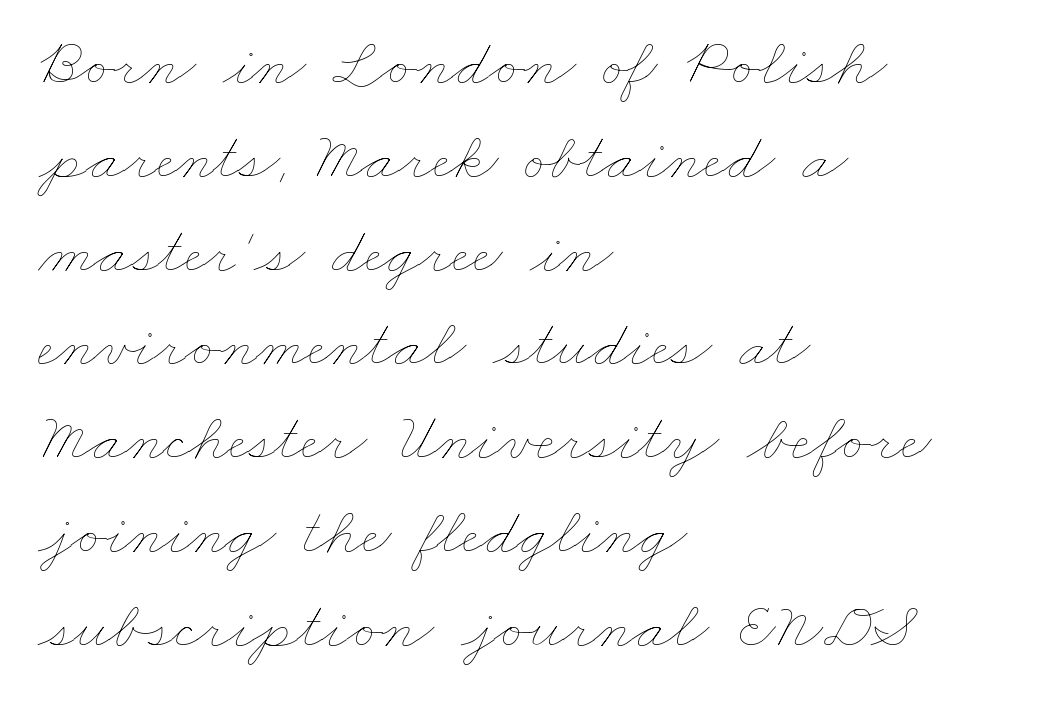
Q: Is the text bold? A: No.
Q: Is the text underlined? A: No.
Q: How is the paragraph aligned? A: Left-aligned.
Q: Is the spacing between letters normal or unusually wide? A: Normal.
Q: Is the spacing between lines tight, normal or loose? A: Normal.
Q: Width (condensed, normal, or wide)? A: Wide.
Q: Stroke contrast? A: Low.
Q: x-height? A: Small.
Q: Monospaced? A: No.
